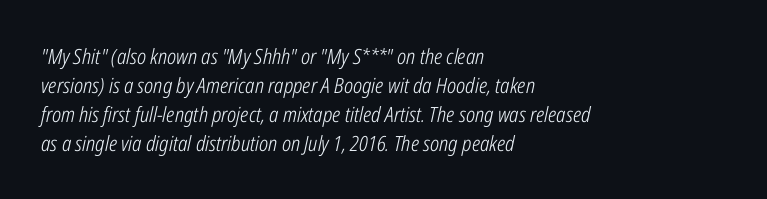
Q: Is the text bold? A: No.
Q: Is the text italic (slanted)? A: Yes, it leans right by about 12 degrees.
Q: Is the text underlined? A: No.
Q: How is the paragraph aligned? A: Left-aligned.
Q: Is the spacing between letters normal or unusually wide? A: Normal.
Q: Is the spacing between lines tight, normal or loose? A: Normal.
